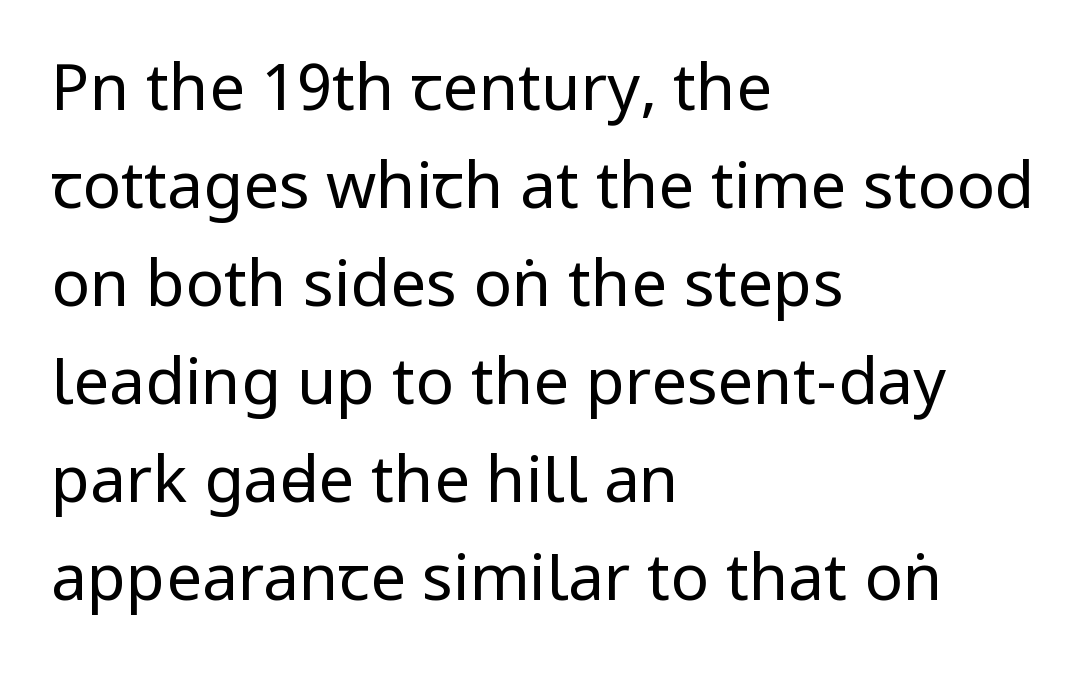
Q: Is the text bold? A: No.
Q: Is the text italic (slanted)? A: No, it is upright.
Q: Is the typeface a serif or a sans-serif typeface? A: Sans-serif.
Q: Is the text underlined? A: No.
Q: How is the paragraph aligned? A: Left-aligned.
Q: Is the spacing between letters normal or unusually wide? A: Normal.
Q: Is the spacing between lines tight, normal or loose? A: Normal.
Q: Width (condensed, normal, or wide)? A: Condensed.
Q: Stroke contrast? A: Low.
Q: x-height? A: Large.
Q: Monospaced? A: No.
